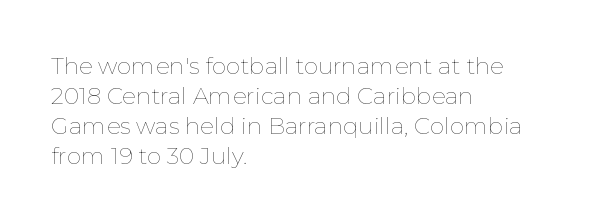
The image shows 23 px text type, upright; set left-aligned, normal line spacing (1.31x), normal letter spacing, not underlined.
